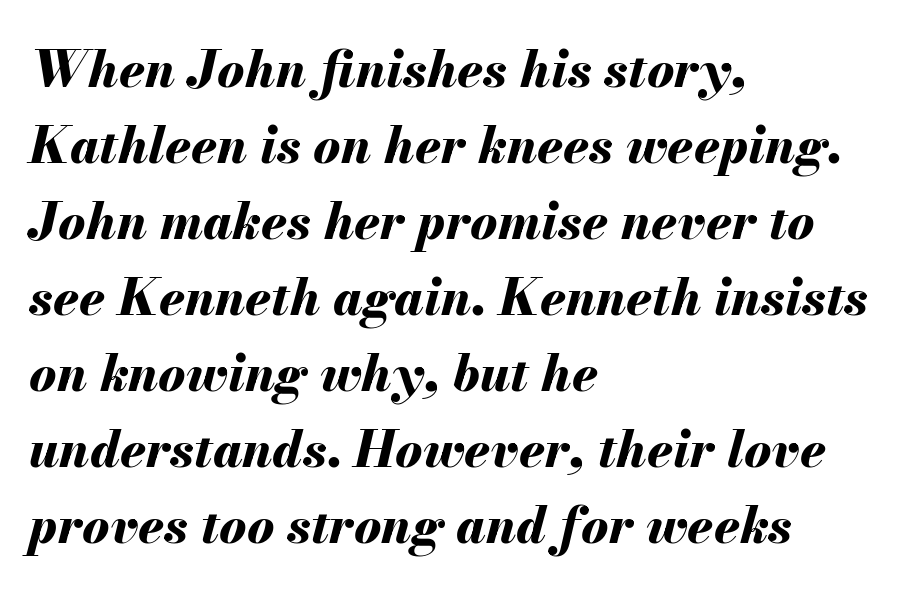
Looking at the ascenders, they clearly lean. The rendering anchors every line to the left-hand side. The typesetting leans heavy: a genuine bold. Is this a fixed-width face? No — the glyphs have proportional, varying widths.
